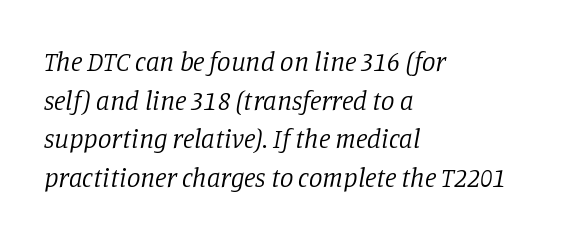
{"italic": "yes", "lean": "right", "slant_degrees": 11, "bold": "no", "underline": "no", "align": "left", "line_spacing": "normal", "line_spacing_ratio": 1.43, "letter_spacing": "normal", "letter_spacing_em": 0.0, "glyph_px": 27}
